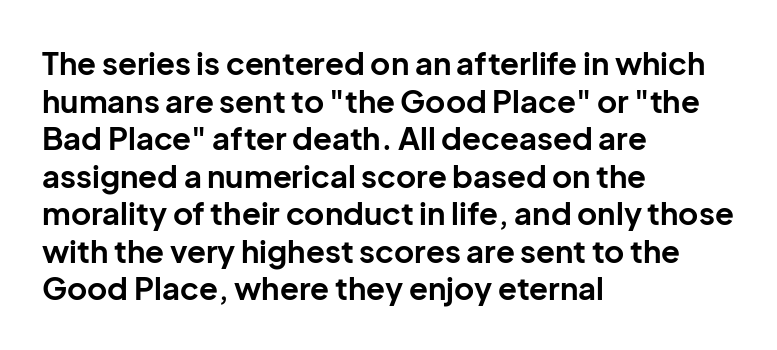
The rendering uses natural spacing where letterforms have individual widths. The lettering stays uniformly vertical, giving the passage a roman look. These lines stack with their left ends in a neat column. Letterform terminals end flat and unadorned throughout the passage. Pretty heavy lettering here — definitely bold. The string is rendered with underlining switched off.
